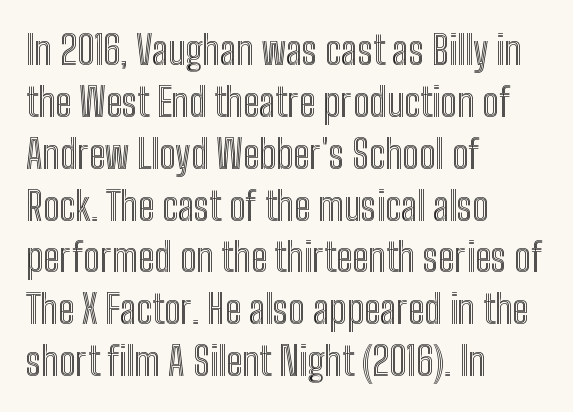
{"italic": "no", "width": "condensed", "x_height": "medium", "monospaced": "no", "underline": "no", "align": "left", "line_spacing": "normal", "line_spacing_ratio": 1.33, "letter_spacing": "normal", "letter_spacing_em": 0.0, "glyph_px": 39}
